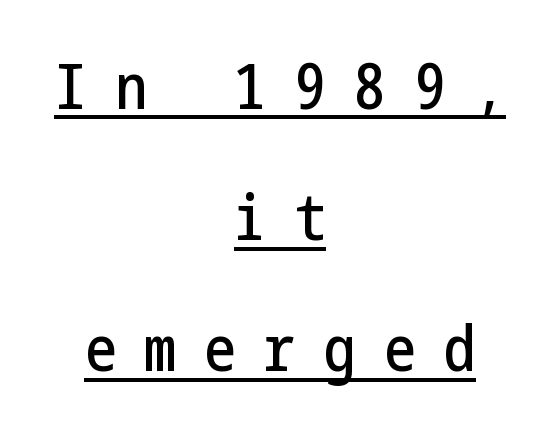
{"serif": "no", "italic": "no", "width": "condensed", "stroke_contrast": "low", "x_height": "medium", "underline": "yes", "align": "center", "line_spacing": "loose", "line_spacing_ratio": 2.08, "letter_spacing": "wide", "letter_spacing_em": 0.45, "glyph_px": 63}
